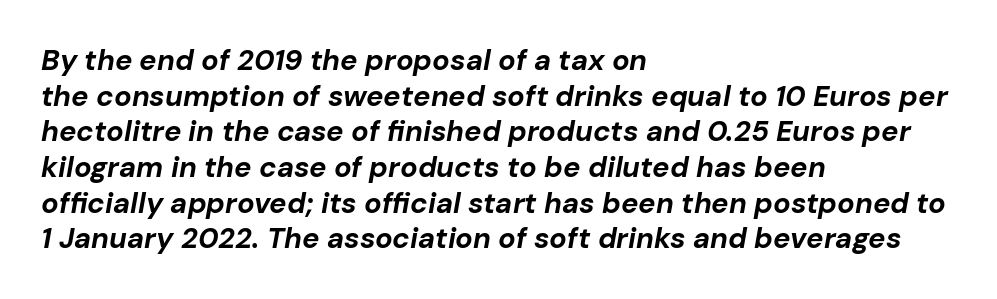
Q: Is the text bold? A: Yes.
Q: Is the text italic (slanted)? A: Yes, it leans right by about 10 degrees.
Q: Is the text underlined? A: No.
Q: How is the paragraph aligned? A: Left-aligned.
Q: Is the spacing between letters normal or unusually wide? A: Normal.
Q: Width (condensed, normal, or wide)? A: Normal.
Q: Stroke contrast? A: Low.
Q: x-height? A: Medium.
Q: Monospaced? A: No.
